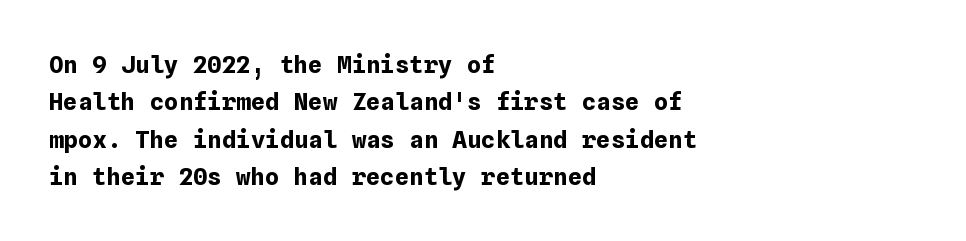
Underline: absent. Strokes here are thick enough to call this a true bold. This block has exactly the height ordinary leading produces. Standard letterfit; no display-style spreading of the glyphs. The lines are quadded left.
